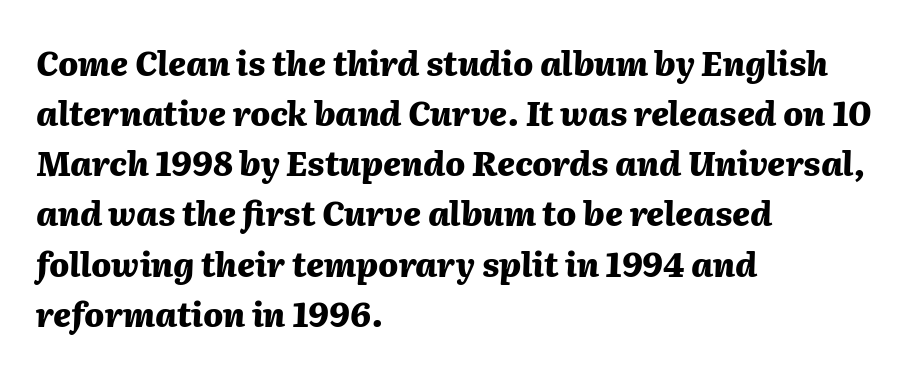
{"italic": "yes", "lean": "right", "slant_degrees": 2, "bold": "yes", "weight": "heavy", "width": "normal", "stroke_contrast": "medium", "x_height": "medium", "monospaced": "no", "underline": "no", "align": "left", "line_spacing": "normal", "line_spacing_ratio": 1.52, "letter_spacing": "normal", "letter_spacing_em": 0.0, "glyph_px": 33}
